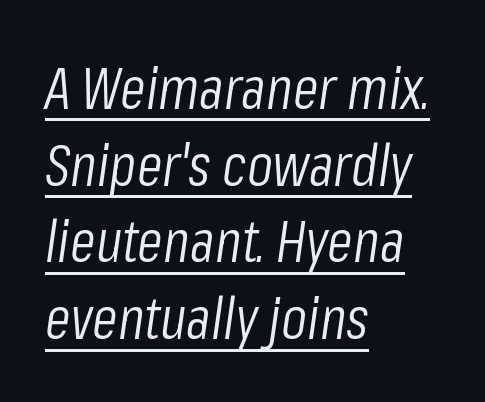
{"italic": "yes", "lean": "right", "slant_degrees": 8, "bold": "no", "weight": "light", "width": "condensed", "stroke_contrast": "low", "x_height": "medium", "monospaced": "no", "underline": "yes", "align": "left", "line_spacing": "normal", "line_spacing_ratio": 1.3, "letter_spacing": "normal", "letter_spacing_em": 0.0, "glyph_px": 59}
